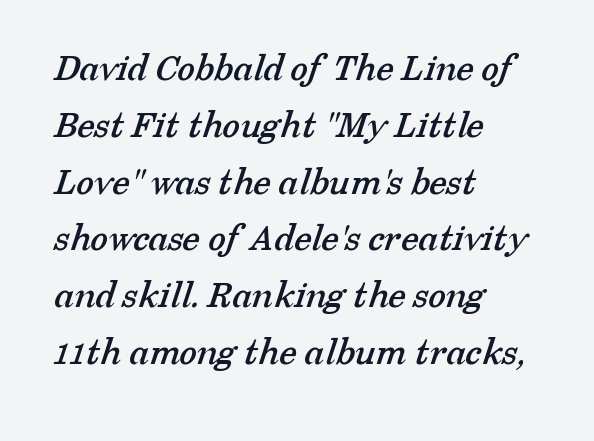
Only glyphs here, with clear space below each row. A normal amount of white space separates one row of letters from the next. The letterforms sit shoulder to shoulder at normal distance. The typeface chosen for these lines features serifs. These lines are rendered in a variable-pitch font. Every row of glyphs begins at an identical x-position on the left.
